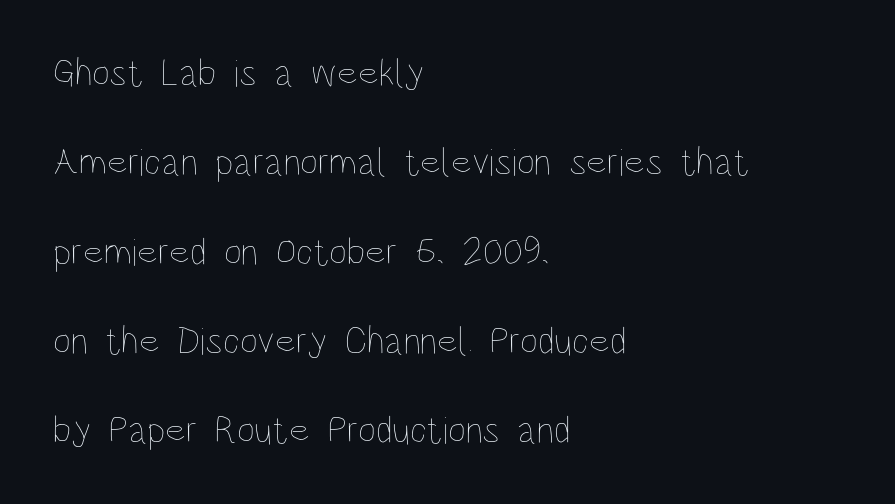
The lettering stays uniformly vertical, giving the passage a roman look. Each letter keeps its own natural width here, so spacing adapts to shape. Words appear dense and cohesive because spacing is normal. Stems here are at most as thick as an everyday book face. Where is the straight margin? On the left.
